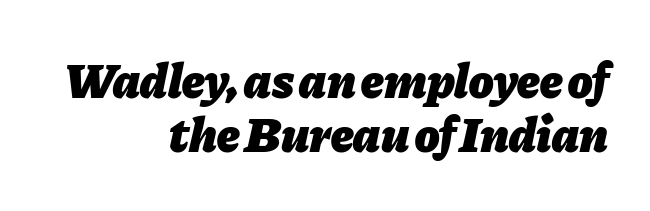
The image shows 50 px heavy type, italic (leaning right); set right-aligned, tight line spacing (1.09x), normal letter spacing, not underlined; low stroke contrast and a medium x-height.
